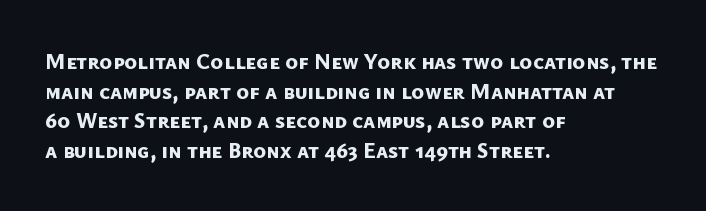
Q: Is the text bold? A: Yes.
Q: Is the text underlined? A: No.
Q: How is the paragraph aligned? A: Left-aligned.
Q: Is the spacing between letters normal or unusually wide? A: Normal.
Q: Is the spacing between lines tight, normal or loose? A: Normal.
